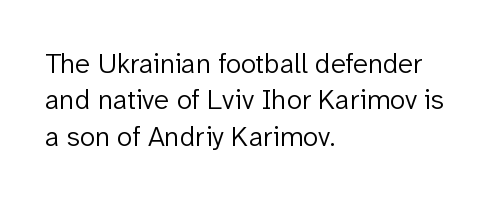
The image shows 28 px light sans-serif type, upright; set left-aligned, normal line spacing (1.3x), normal letter spacing, not underlined; low stroke contrast and a medium x-height.
